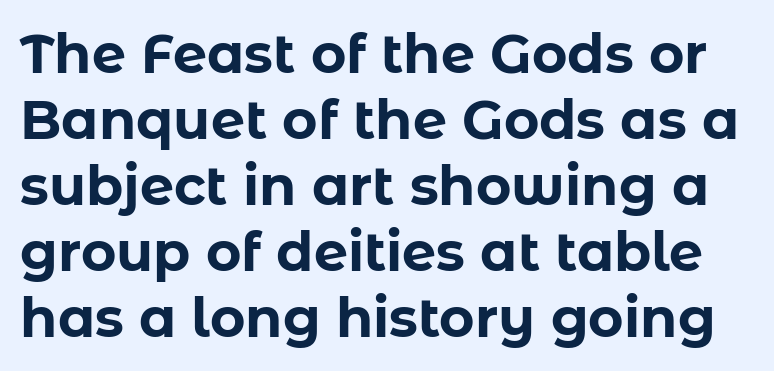
Look at the bottom of the vertical strokes: they stop flat, with no serifs. This rendering features lettering with no underline. Characters remain perfectly vertical along every line. The line texture is even and compact thanks to regular tracking.
